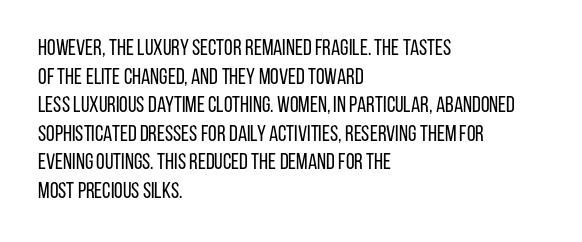
Check the space under the baseline: it is left empty. Characters follow at the spacing the type designer built in. These glyphs show unthickened strokes, regular width or finer. This is the regular roman posture of the typeface. A typesetter would call this leading conventional body-copy spacing. The compositor pushed each line to the left boundary.
